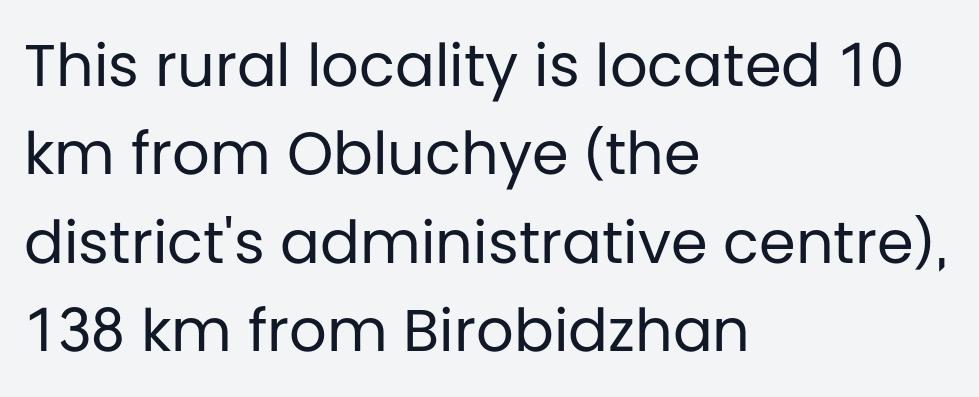
{"serif": "no", "italic": "no", "bold": "no", "weight": "regular", "width": "normal", "stroke_contrast": "low", "x_height": "large", "monospaced": "no", "underline": "no", "align": "left", "line_spacing": "normal", "line_spacing_ratio": 1.5, "letter_spacing": "normal", "letter_spacing_em": 0.0, "glyph_px": 59}
